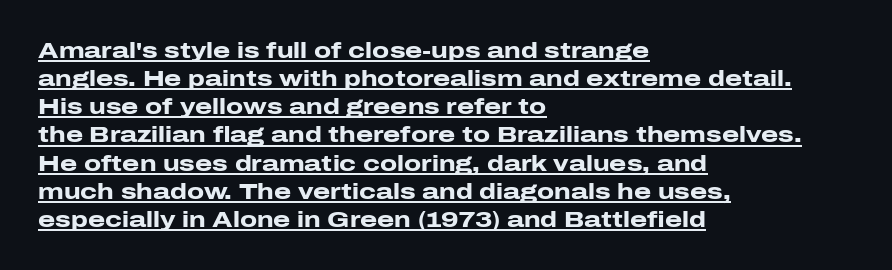
The image shows 22 px bold type, upright; set left-aligned, normal line spacing (1.28x), normal letter spacing, underlined.
